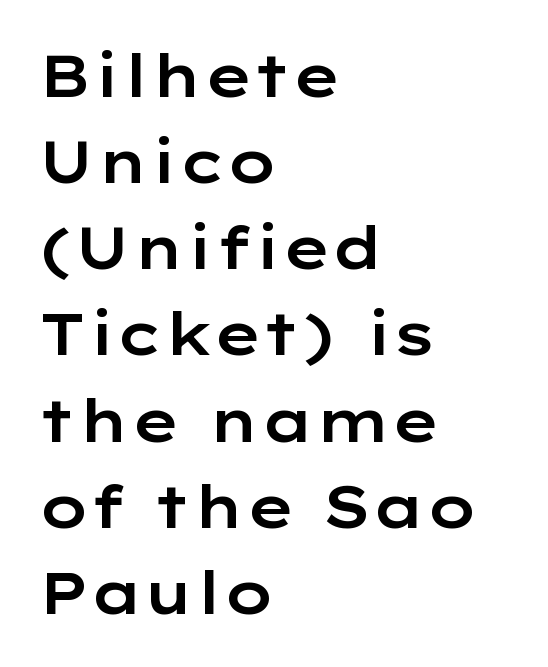
{"serif": "no", "italic": "no", "width": "wide", "stroke_contrast": "low", "x_height": "medium", "monospaced": "no", "underline": "no", "align": "left", "line_spacing": "normal", "line_spacing_ratio": 1.46, "letter_spacing": "normal", "letter_spacing_em": 0.0, "glyph_px": 59}
